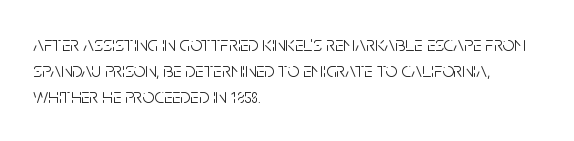
The typography opts for an upright posture over an oblique one. Unmarked baselines from the first word to the last. Students, note that the glyphs here touch the page at normal intervals. Which margin do the lines hug? The left one — the right edge is uneven. The typesetting does not lean heavy: it is not bold.
